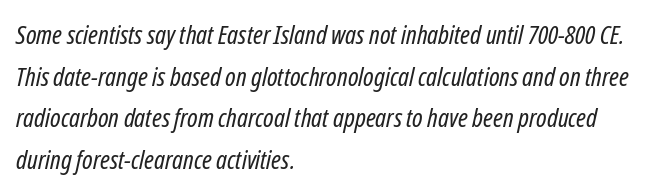
{"italic": "yes", "lean": "right", "slant_degrees": 12, "bold": "no", "underline": "no", "align": "left", "line_spacing": "normal", "line_spacing_ratio": 1.6, "letter_spacing": "normal", "letter_spacing_em": 0.0, "glyph_px": 26}
